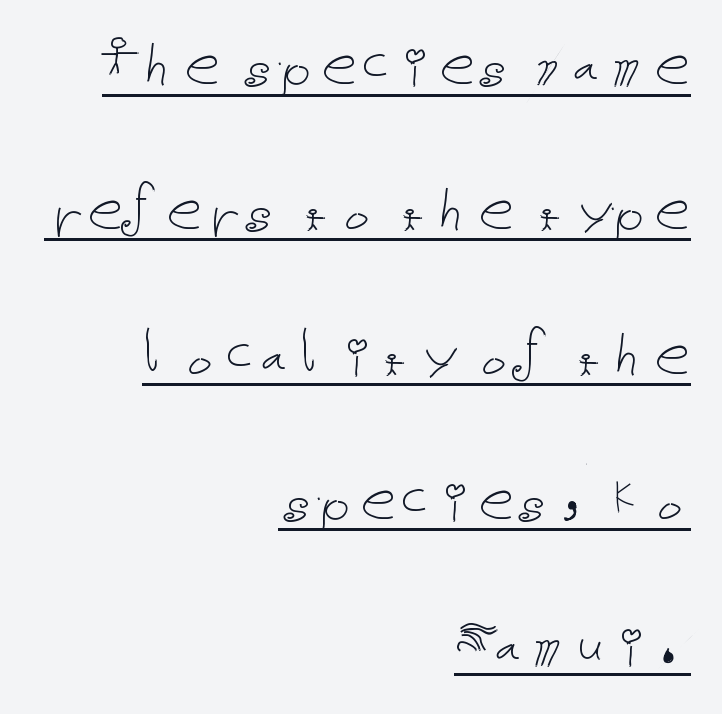
The image shows 70 px thin type, upright; set right-aligned, loose line spacing (2.07x), normal letter spacing, underlined; low stroke contrast and a medium x-height.
